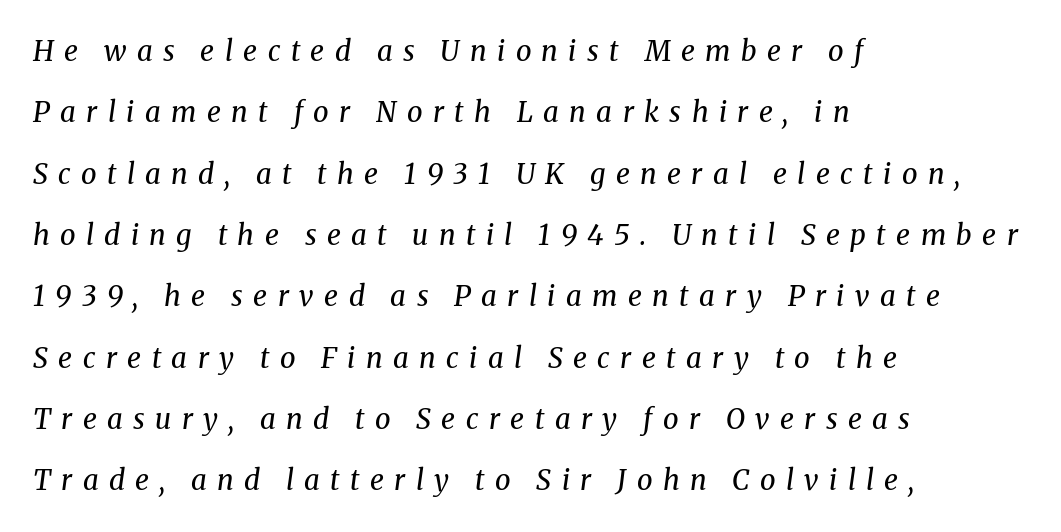
{"serif": "yes", "italic": "yes", "lean": "right", "slant_degrees": 8, "bold": "no", "weight": "regular", "width": "normal", "stroke_contrast": "medium", "x_height": "medium", "monospaced": "no", "underline": "no", "align": "left", "line_spacing": "loose", "line_spacing_ratio": 2.19, "letter_spacing": "wide", "letter_spacing_em": 0.37, "glyph_px": 28}
